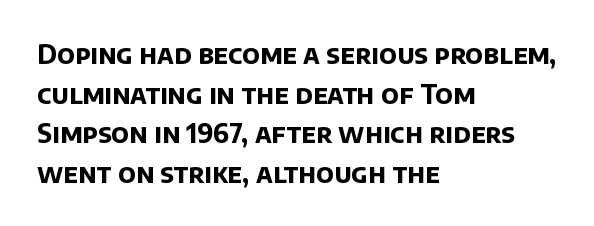
The image shows 26 px bold type; set left-aligned, normal line spacing (1.52x), normal letter spacing, not underlined.
